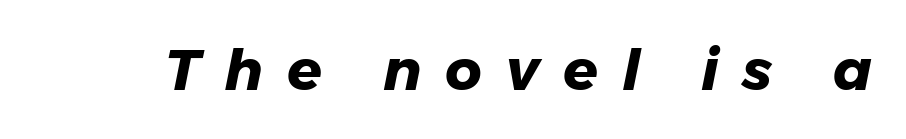
Q: Is the text bold? A: Yes.
Q: Is the text italic (slanted)? A: Yes, it leans right by about 11 degrees.
Q: Is the text underlined? A: No.
Q: Is the spacing between letters normal or unusually wide? A: Unusually wide.
Q: Width (condensed, normal, or wide)? A: Normal.
Q: Stroke contrast? A: Low.
Q: x-height? A: Medium.
Q: Monospaced? A: No.
